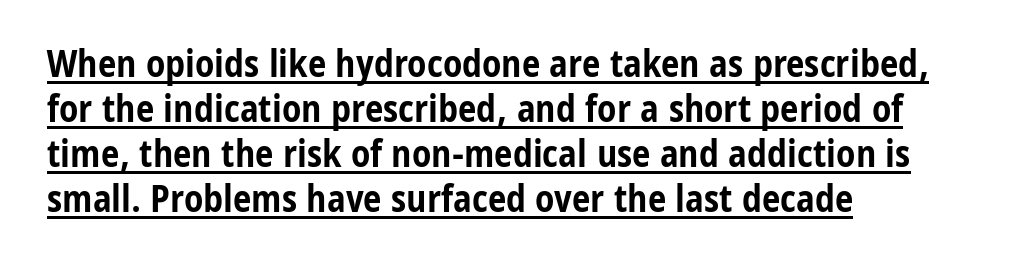
The image shows 37 px bold, condensed sans-serif type, upright; set left-aligned, line spacing 1.22x, normal letter spacing, underlined; low stroke contrast and a medium x-height.
